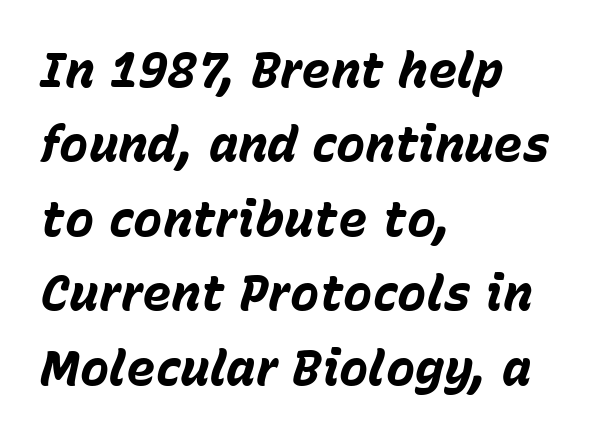
This sample keeps an unexceptional amount of space between lines. A typesetter would call this proportional, since set widths differ per character. Plenty of ink on the page — the face is bold. Letters rest on an invisible, unmarked baseline.
